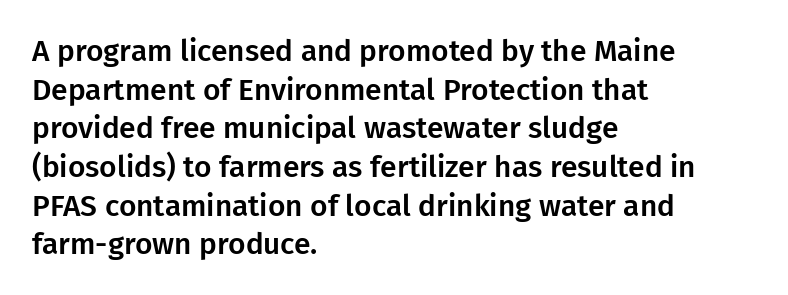
{"serif": "no", "italic": "no", "width": "normal", "stroke_contrast": "low", "x_height": "medium", "monospaced": "no", "underline": "no", "align": "left", "line_spacing": "normal", "line_spacing_ratio": 1.29, "letter_spacing": "normal", "letter_spacing_em": 0.0, "glyph_px": 30}
